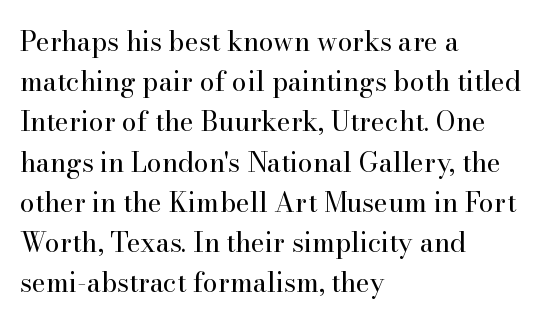
{"italic": "no", "bold": "no", "underline": "no", "align": "left", "line_spacing": "normal", "line_spacing_ratio": 1.49, "letter_spacing": "normal", "letter_spacing_em": 0.0, "glyph_px": 27}
